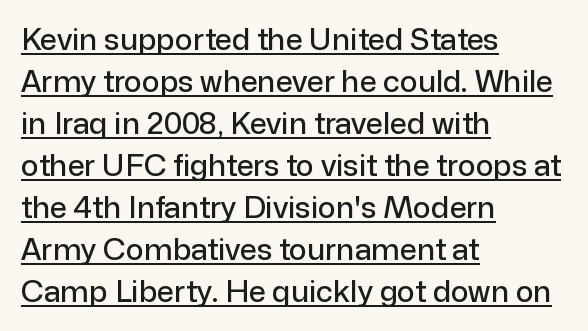
Teacher's note: observe the even left margin — that is flush-left alignment. Whoever set this chose a conventional vertical rhythm. The specimen includes a rule beneath the text block's lines. A typesetter would call this zero additional tracking.
